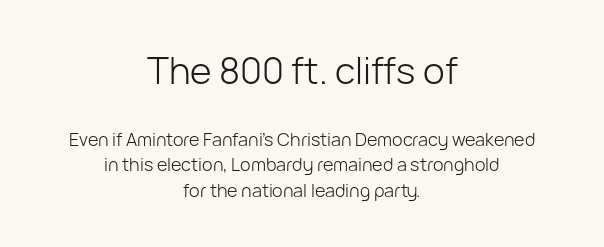
{"serif": "no", "italic": "no", "bold": "no", "weight": "light", "width": "normal", "stroke_contrast": "low", "x_height": "medium", "monospaced": "no", "underline": "no", "align": "center", "line_spacing": "normal", "line_spacing_ratio": 1.41, "letter_spacing": "normal", "letter_spacing_em": 0.0, "larger_block": "first", "size_ratio": 2.06, "glyph_px": 37}
